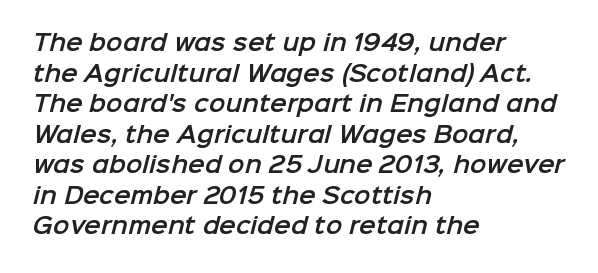
Q: Is the text underlined? A: No.
Q: How is the paragraph aligned? A: Left-aligned.
Q: Is the spacing between letters normal or unusually wide? A: Normal.
Q: Is the spacing between lines tight, normal or loose? A: Normal.
